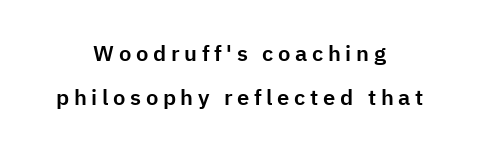
Q: Is the text italic (slanted)? A: No, it is upright.
Q: Is the text underlined? A: No.
Q: How is the paragraph aligned? A: Centered.
Q: Is the spacing between letters normal or unusually wide? A: Unusually wide.
Q: Is the spacing between lines tight, normal or loose? A: Loose.
